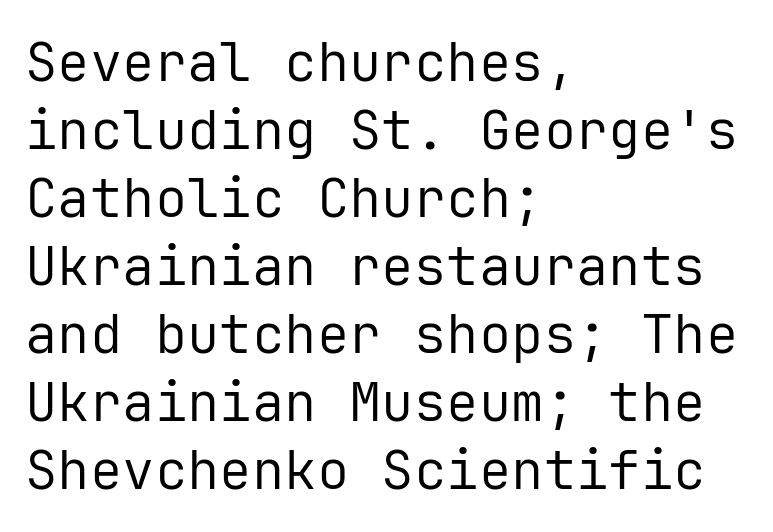
{"serif": "no", "italic": "no", "bold": "no", "weight": "regular", "width": "normal", "stroke_contrast": "low", "x_height": "medium", "monospaced": "yes", "underline": "no", "align": "left", "line_spacing": "normal", "line_spacing_ratio": 1.26, "letter_spacing": "normal", "letter_spacing_em": 0.0, "glyph_px": 54}
